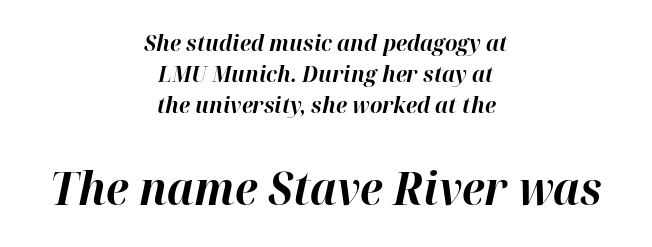
Standard letterfit; no display-style spreading of the glyphs. The designer gave the closing block more size than the opening block. Is this a fixed-width face? No — the glyphs have proportional, varying widths. Words float on clear page, feet unadorned. Typeset on center — no edge is straight.
